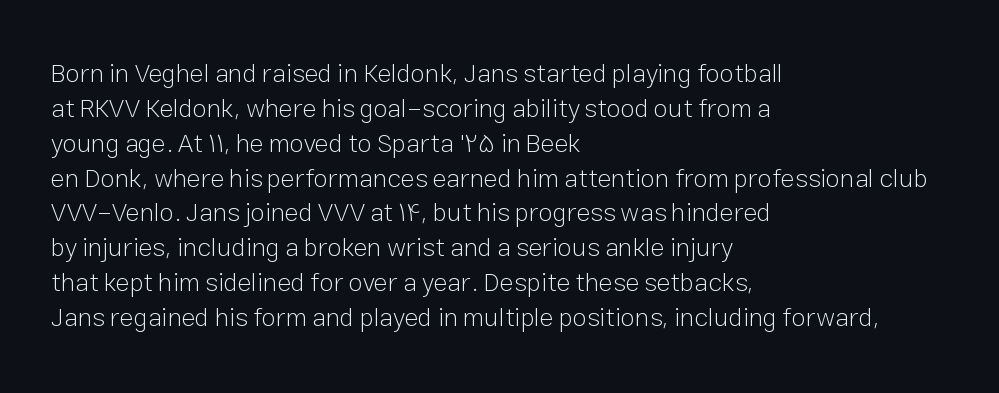
{"italic": "no", "bold": "no", "underline": "no", "align": "left", "line_spacing": "normal", "line_spacing_ratio": 1.34, "letter_spacing": "normal", "letter_spacing_em": 0.0, "glyph_px": 26}
